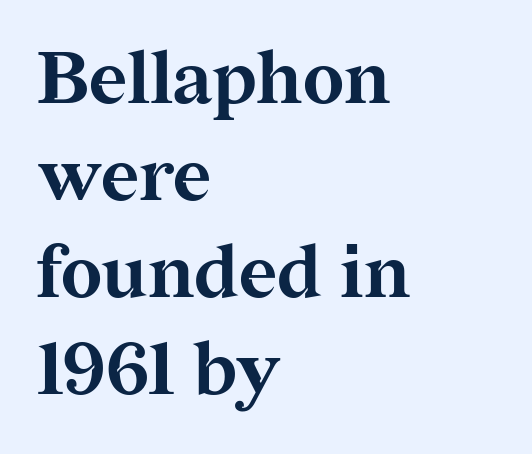
{"serif": "yes", "italic": "no", "bold": "yes", "weight": "bold", "width": "normal", "stroke_contrast": "medium", "x_height": "medium", "monospaced": "no", "underline": "no", "align": "left", "line_spacing": "normal", "line_spacing_ratio": 1.33, "letter_spacing": "normal", "letter_spacing_em": 0.0, "glyph_px": 73}
